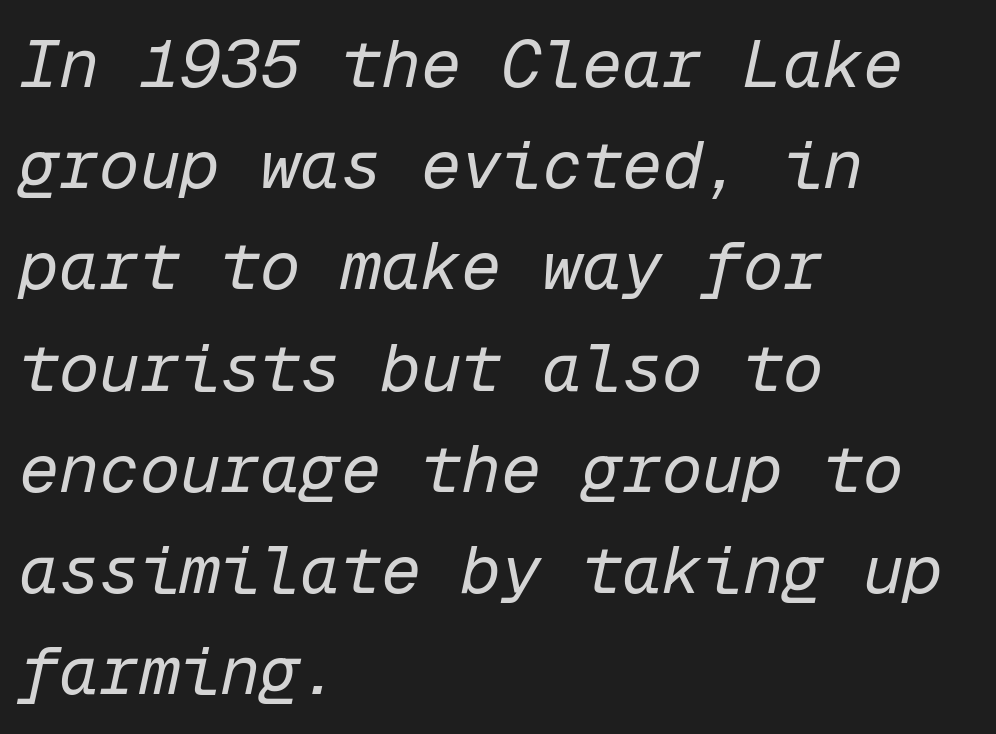
Is there much room between lines? A standard amount, neither cramped nor airy. Reading down the block, your eye returns to a fixed left position each line. The weight would be labelled regular, book, light, or lighter still. These lines are rendered in a fixed-pitch font. Honestly, there is no underline to notice here at all.
